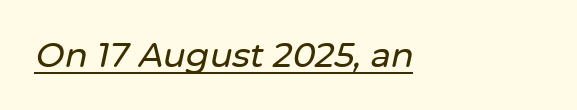
The image shows 34 px text type, italic (leaning right); set left-aligned, normal letter spacing, underlined; low stroke contrast and a medium x-height.
